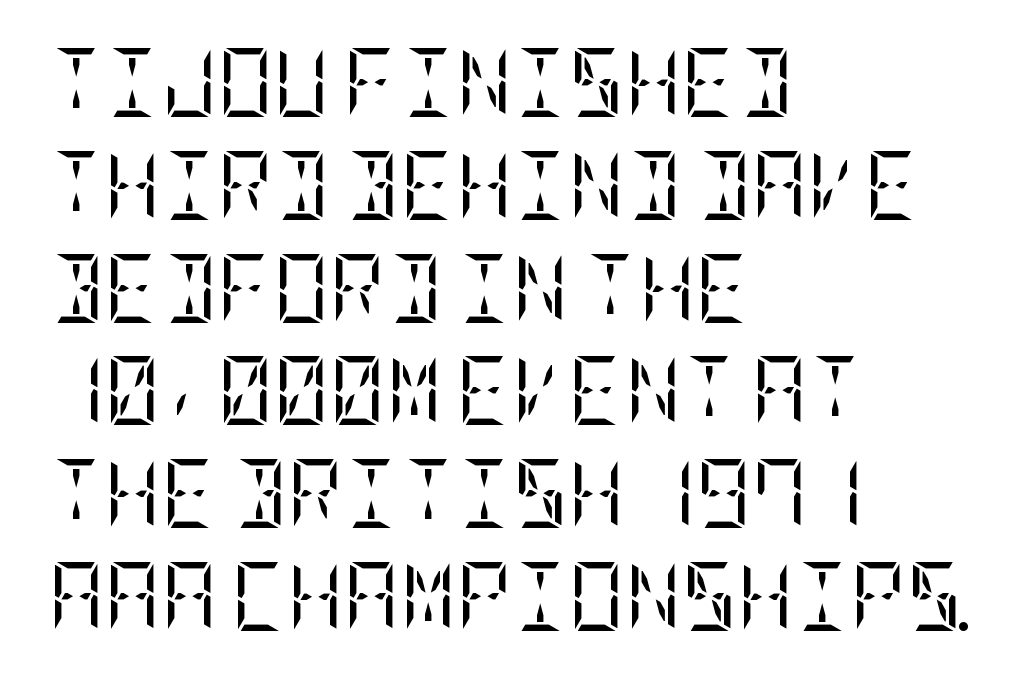
{"serif": "yes", "italic": "no", "bold": "no", "weight": "regular", "width": "condensed", "stroke_contrast": "low", "x_height": "large", "underline": "no", "align": "left", "line_spacing": "normal", "line_spacing_ratio": 1.49, "letter_spacing": "normal", "letter_spacing_em": 0.0, "glyph_px": 69}
